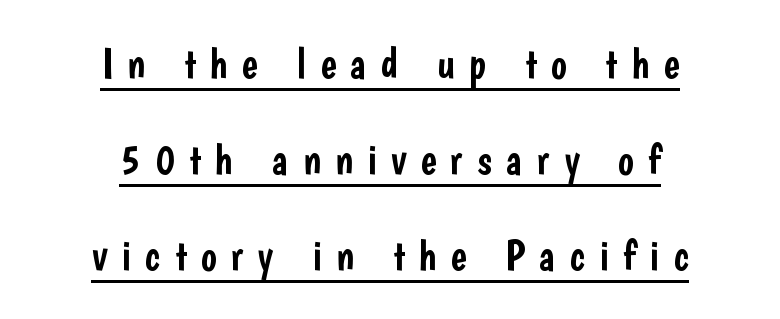
Letter spacing: wide. The space between consecutive lines is lavish. This sample has the flowing, uneven cadence of proportional lettering. Vertical strokes here are truly vertical.
